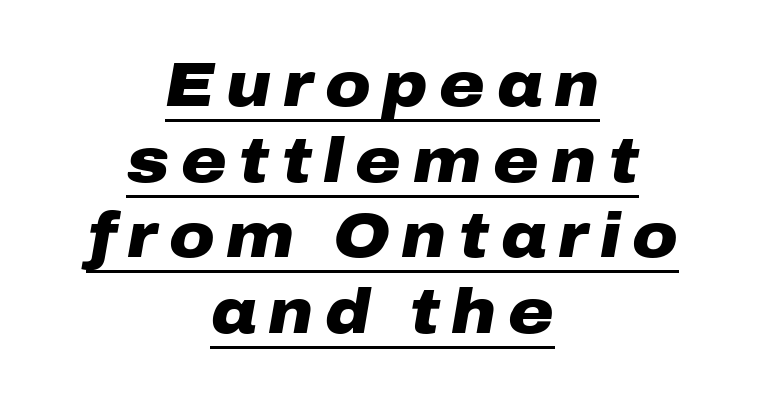
{"italic": "yes", "lean": "right", "slant_degrees": 10, "bold": "yes", "weight": "heavy", "width": "wide", "stroke_contrast": "low", "x_height": "medium", "monospaced": "no", "underline": "yes", "align": "center", "line_spacing_ratio": 1.22, "glyph_px": 62}
